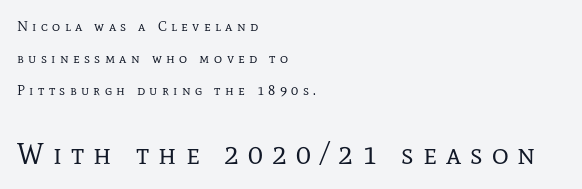
Honestly, the letter spacing is so wide it's the main thing you notice. Posture: vertical. One-word summary of the alignment: left. Two sizes are in play, and the larger belongs to the second block.
